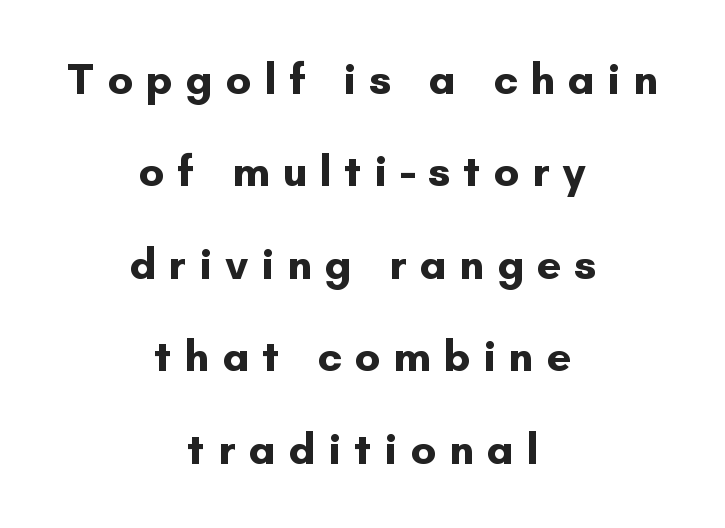
The image shows 44 px bold sans-serif type, upright; set centered, loose line spacing (2.1x), unusually wide letter spacing (+0.29 em), not underlined; low stroke contrast and a small x-height.
